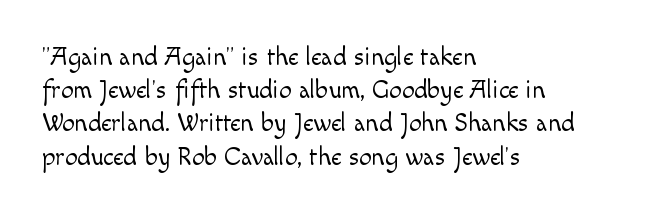
{"italic": "no", "bold": "no", "underline": "no", "align": "left", "line_spacing": "normal", "line_spacing_ratio": 1.33, "letter_spacing": "normal", "letter_spacing_em": 0.0, "glyph_px": 25}
